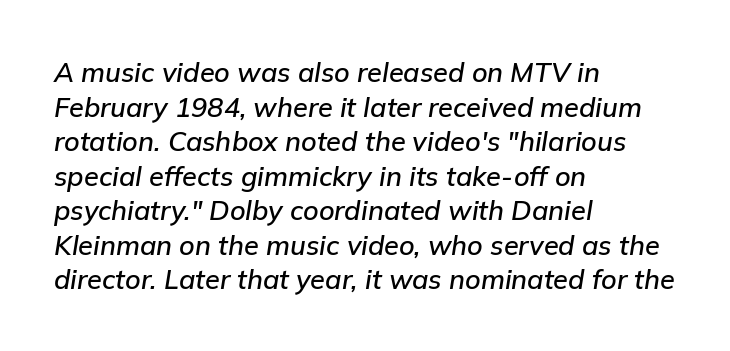
Does the leading feel generous? No, just average. The space beneath each line is pristine and unruled. The typesetter chose a ragged-right arrangement here. Here the glyphs are tracked normally, forming tight word shapes. Is the type slanted? Yes — the strokes lean at a clear angle.
